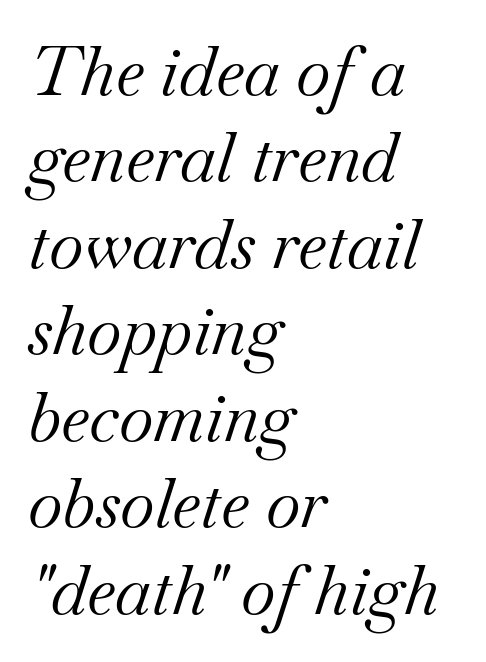
Q: Is the text bold? A: No.
Q: Is the text italic (slanted)? A: Yes, it leans right by about 18 degrees.
Q: Is the typeface a serif or a sans-serif typeface? A: Serif.
Q: Is the text underlined? A: No.
Q: How is the paragraph aligned? A: Left-aligned.
Q: Is the spacing between letters normal or unusually wide? A: Normal.
Q: Is the spacing between lines tight, normal or loose? A: Normal.
Q: Width (condensed, normal, or wide)? A: Normal.
Q: Stroke contrast? A: Medium.
Q: x-height? A: Small.
Q: Monospaced? A: No.
